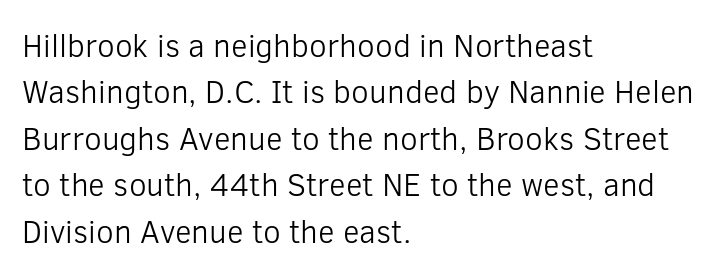
The image shows 32 px light sans-serif type, upright; set left-aligned, normal line spacing (1.45x), normal letter spacing, not underlined; low stroke contrast and a medium x-height.
